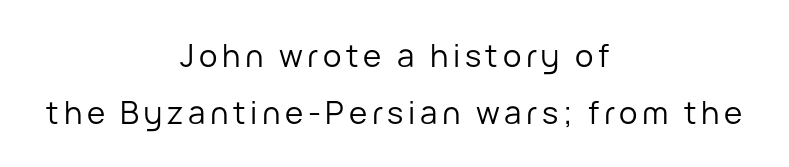
The image shows 31 px regular-weight sans-serif type, upright; set centered, line spacing 1.83x, not underlined; low stroke contrast and a medium x-height.
